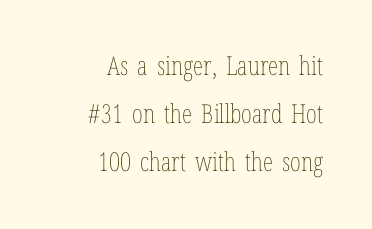
The gap between lines stays unmarked. Stems here are at most as thick as an everyday book face. The font's upright variant was chosen for this text. The setting favours the right margin, as signatures and pull-quotes sometimes do. Observe the ordinary spacing: letters are neighbours, not strangers.
